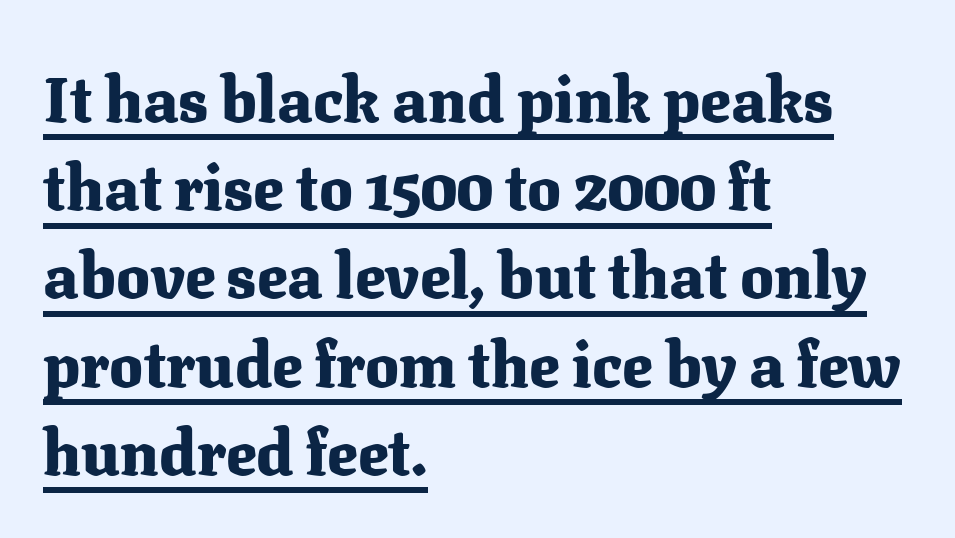
The specimen reads as upright at a glance. The rendering anchors every line to the left-hand side. Caption: bold face, heavy strokes. The font family rendered here belongs to the serif group.
